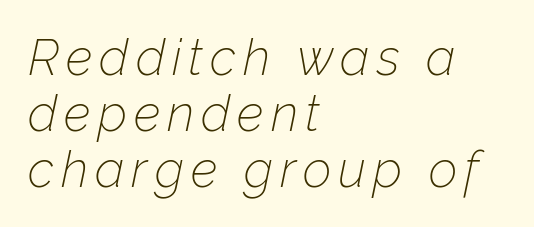
Looking at the ascenders, they clearly lean. Each new line begins almost immediately beneath the previous one. The rendering uses natural spacing where letterforms have individual widths. Clear beneath every line of the passage.
